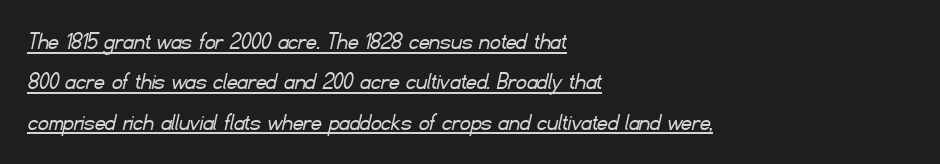
This block has exactly the height ordinary leading produces. Each stroke keeps to a modest, everyday thickness or less. The horizontal fit of the characters is conventional and even. You can see a thin bar hugging the bottom of the glyphs.
